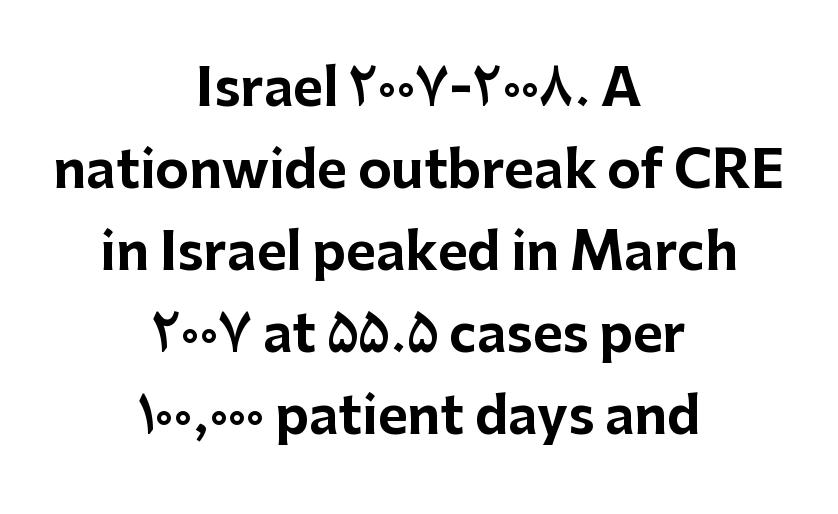
The image shows 51 px bold sans-serif type, upright; set centered, normal line spacing (1.61x), normal letter spacing, not underlined; low stroke contrast and a medium x-height.
